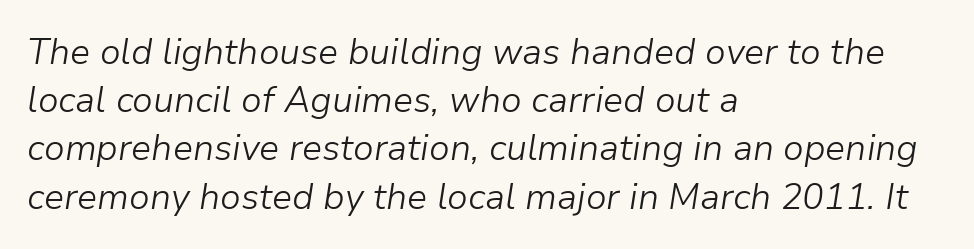
Short and long lines alike share a common starting point at left. Stem width sits at or under what a default text font uses. Leading: standard. A typesetter would call this zero additional tracking. The foot of each line stays bare and open.
